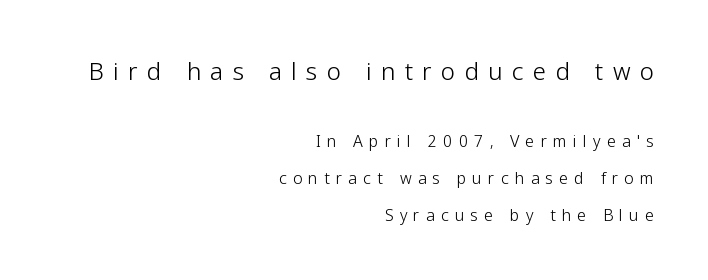
Q: Is the text bold? A: No.
Q: Is the text italic (slanted)? A: No, it is upright.
Q: Is the text underlined? A: No.
Q: How is the paragraph aligned? A: Right-aligned.
Q: Is the spacing between letters normal or unusually wide? A: Unusually wide.
Q: Is the spacing between lines tight, normal or loose? A: Loose.
Q: Which block of text is set in a larger size, the first (top) or the second (bottom)? A: The first (top) one.
